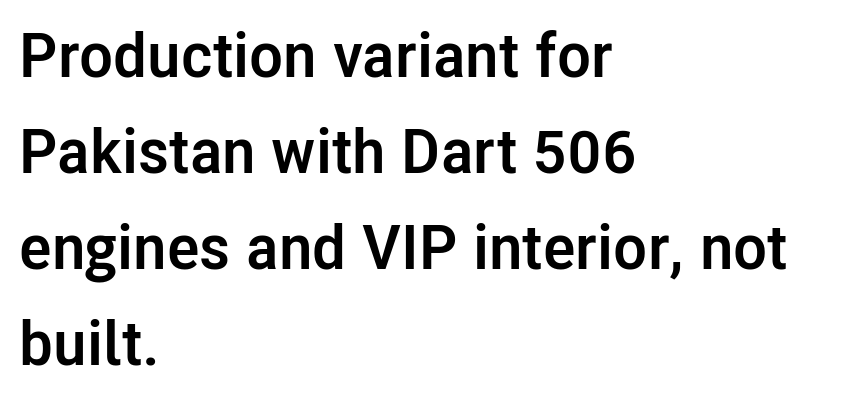
Q: Is the text bold? A: Yes.
Q: Is the text italic (slanted)? A: No, it is upright.
Q: Is the typeface a serif or a sans-serif typeface? A: Sans-serif.
Q: Is the text underlined? A: No.
Q: How is the paragraph aligned? A: Left-aligned.
Q: Is the spacing between letters normal or unusually wide? A: Normal.
Q: Is the spacing between lines tight, normal or loose? A: Normal.
Q: Width (condensed, normal, or wide)? A: Normal.
Q: Stroke contrast? A: Low.
Q: x-height? A: Medium.
Q: Monospaced? A: No.
